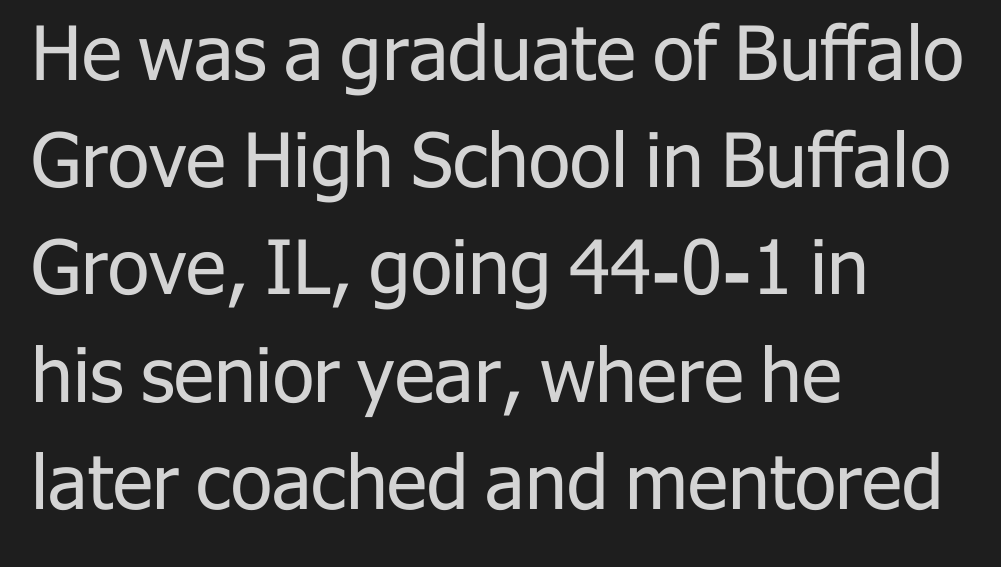
{"serif": "no", "italic": "no", "bold": "no", "weight": "regular", "width": "normal", "stroke_contrast": "low", "x_height": "medium", "monospaced": "no", "underline": "no", "align": "left", "line_spacing": "normal", "line_spacing_ratio": 1.43, "letter_spacing": "normal", "letter_spacing_em": 0.0, "glyph_px": 75}
